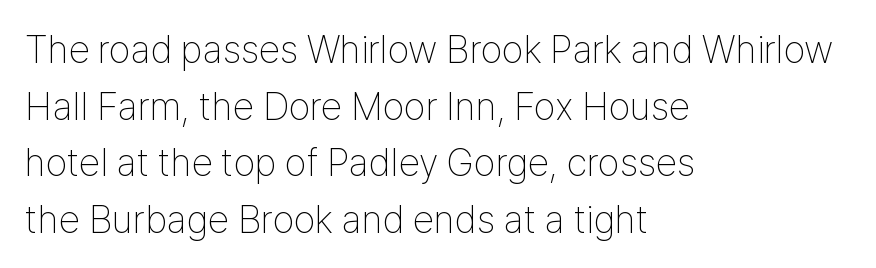
{"serif": "no", "italic": "no", "bold": "no", "weight": "thin", "width": "condensed", "stroke_contrast": "low", "x_height": "medium", "monospaced": "no", "underline": "no", "align": "left", "line_spacing": "normal", "line_spacing_ratio": 1.45, "letter_spacing": "normal", "letter_spacing_em": 0.0, "glyph_px": 39}
